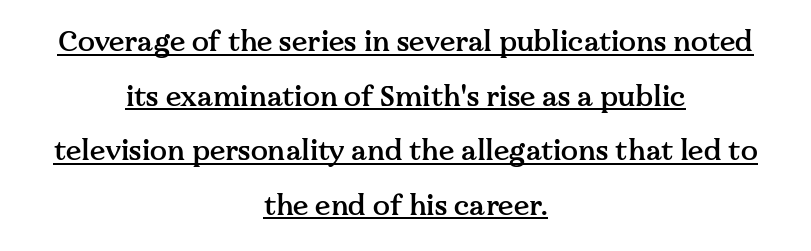
The image shows 28 px semibold serif type, upright; set centered, loose line spacing (1.95x), normal letter spacing, underlined; medium stroke contrast and a medium x-height.
